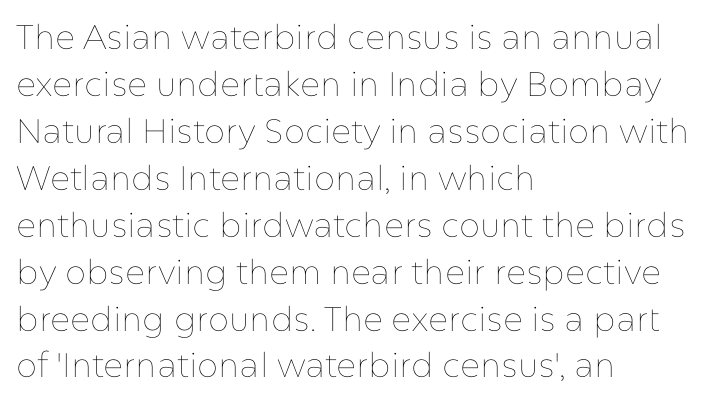
Q: Is the text bold? A: No.
Q: Is the text italic (slanted)? A: No, it is upright.
Q: Is the text underlined? A: No.
Q: How is the paragraph aligned? A: Left-aligned.
Q: Is the spacing between letters normal or unusually wide? A: Normal.
Q: Is the spacing between lines tight, normal or loose? A: Normal.
Q: Width (condensed, normal, or wide)? A: Normal.
Q: Stroke contrast? A: Low.
Q: x-height? A: Medium.
Q: Monospaced? A: No.
